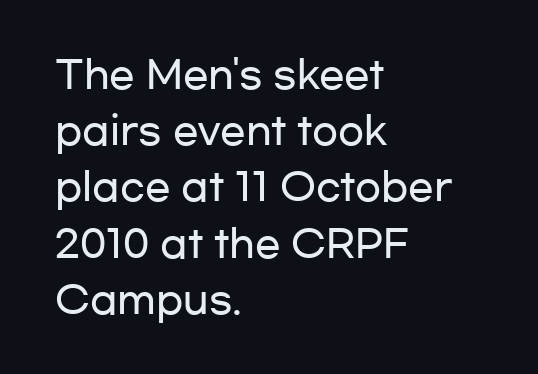
The image shows 38 px wide sans-serif type, upright; set left-aligned, normal line spacing (1.48x), normal letter spacing, not underlined; low stroke contrast and a medium x-height.
